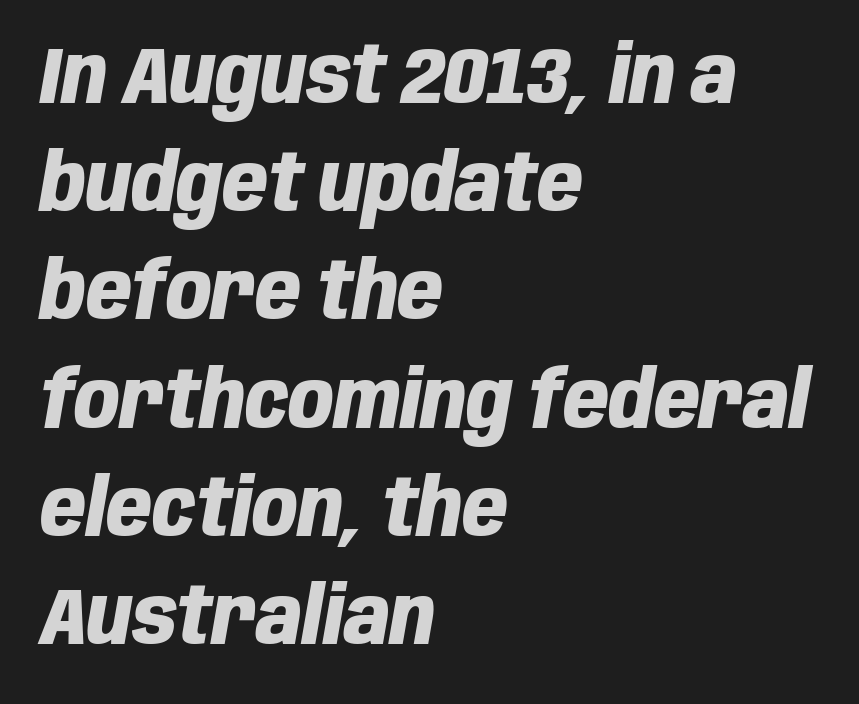
The image shows 79 px heavy, condensed type, italic (leaning right); set left-aligned, normal line spacing (1.37x), normal letter spacing, not underlined; low stroke contrast and a large x-height.
